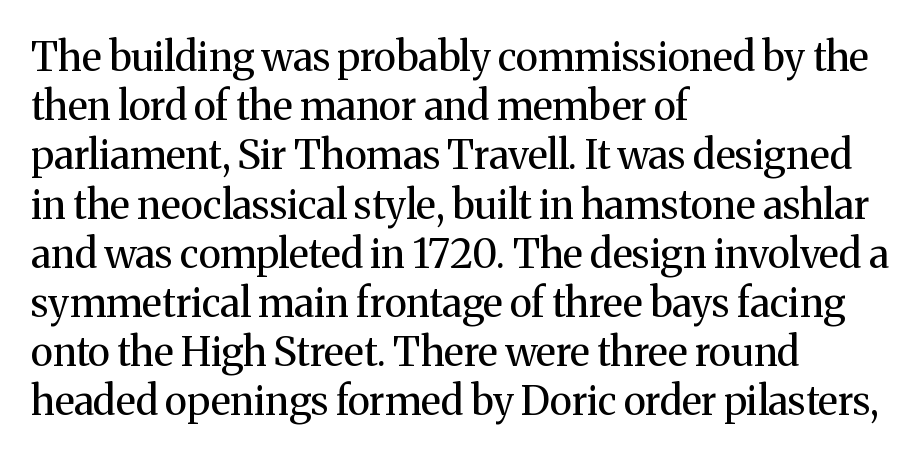
{"serif": "yes", "italic": "no", "bold": "no", "weight": "regular", "width": "normal", "stroke_contrast": "medium", "x_height": "medium", "monospaced": "no", "underline": "no", "align": "left", "line_spacing_ratio": 1.23, "letter_spacing": "normal", "letter_spacing_em": 0.0, "glyph_px": 40}
